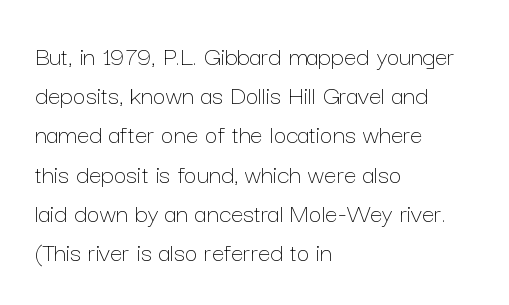
Q: Is the text bold? A: No.
Q: Is the text italic (slanted)? A: No, it is upright.
Q: Is the text underlined? A: No.
Q: How is the paragraph aligned? A: Left-aligned.
Q: Is the spacing between letters normal or unusually wide? A: Normal.
Q: Is the spacing between lines tight, normal or loose? A: Normal.
Q: Width (condensed, normal, or wide)? A: Normal.
Q: Stroke contrast? A: Low.
Q: x-height? A: Medium.
Q: Monospaced? A: No.
